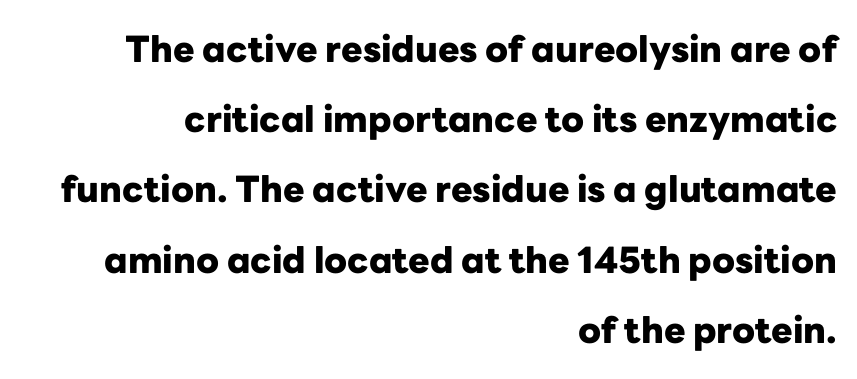
The image shows 36 px heavy sans-serif type, upright; set right-aligned, loose line spacing (1.95x), normal letter spacing, not underlined; low stroke contrast and a medium x-height.
